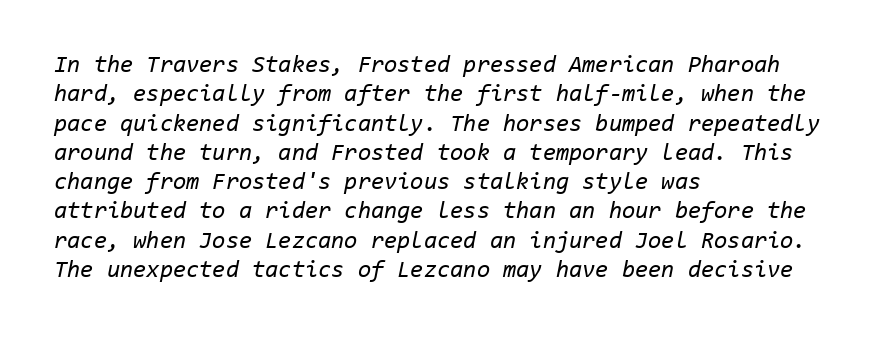
Q: Is the text bold? A: No.
Q: Is the text italic (slanted)? A: Yes, it leans right by about 11 degrees.
Q: Is the text underlined? A: No.
Q: How is the paragraph aligned? A: Left-aligned.
Q: Is the spacing between letters normal or unusually wide? A: Normal.
